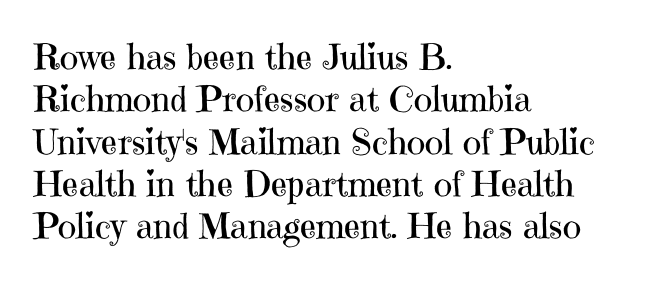
Q: Is the text bold? A: No.
Q: Is the text italic (slanted)? A: No, it is upright.
Q: Is the typeface a serif or a sans-serif typeface? A: Serif.
Q: Is the text underlined? A: No.
Q: How is the paragraph aligned? A: Left-aligned.
Q: Is the spacing between letters normal or unusually wide? A: Normal.
Q: Width (condensed, normal, or wide)? A: Normal.
Q: Stroke contrast? A: High.
Q: x-height? A: Medium.
Q: Monospaced? A: No.
